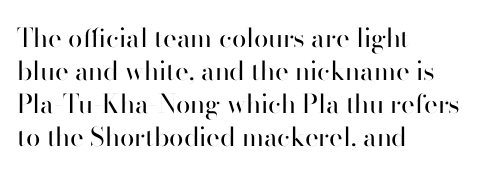
{"italic": "no", "bold": "no", "underline": "no", "align": "left", "line_spacing": "normal", "line_spacing_ratio": 1.27, "letter_spacing": "normal", "letter_spacing_em": 0.0, "glyph_px": 26}
